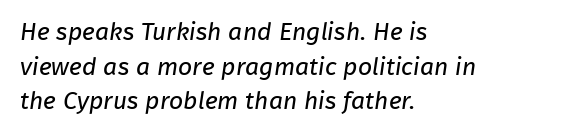
Q: Is the text bold? A: No.
Q: Is the text underlined? A: No.
Q: How is the paragraph aligned? A: Left-aligned.
Q: Is the spacing between letters normal or unusually wide? A: Normal.
Q: Is the spacing between lines tight, normal or loose? A: Normal.
